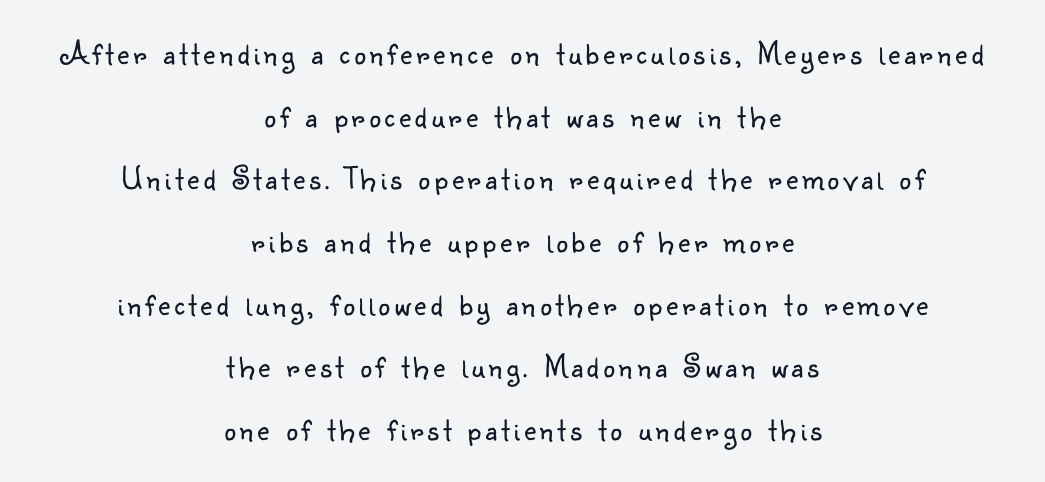
The image shows 33 px light sans-serif type, upright; set centered, loose line spacing (1.9x), not underlined; low stroke contrast and a small x-height.
